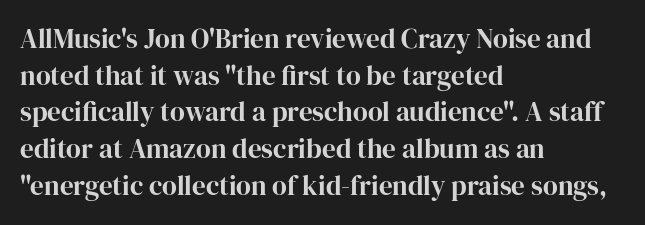
The image shows 27 px text type, upright; set left-aligned, normal line spacing (1.36x), normal letter spacing, not underlined.
